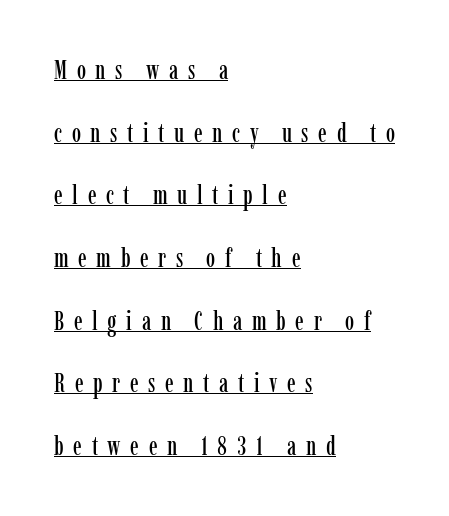
The image shows 26 px text type, upright; set left-aligned, loose line spacing (2.41x), unusually wide letter spacing (+0.37 em), underlined.
